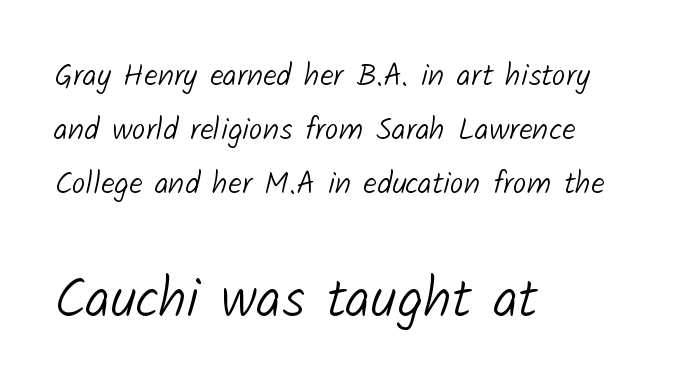
Q: Is the text bold? A: No.
Q: Is the typeface a serif or a sans-serif typeface? A: Sans-serif.
Q: Is the text underlined? A: No.
Q: How is the paragraph aligned? A: Left-aligned.
Q: Is the spacing between letters normal or unusually wide? A: Normal.
Q: Which block of text is set in a larger size, the first (top) or the second (bottom)? A: The second (bottom) one.
Q: Width (condensed, normal, or wide)? A: Normal.
Q: Stroke contrast? A: Low.
Q: x-height? A: Medium.
Q: Monospaced? A: No.
